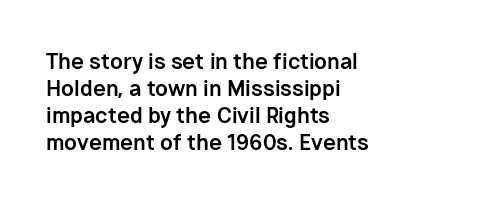
{"italic": "no", "bold": "yes", "underline": "no", "align": "left", "line_spacing": "normal", "line_spacing_ratio": 1.29, "letter_spacing": "normal", "letter_spacing_em": 0.0, "glyph_px": 21}
